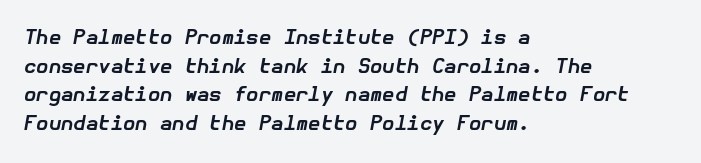
A full-strength bold gives these letters their thick strokes. A clean baseline with only descenders dipping below it. Vertically, the passage feels balanced, rows spaced as you'd expect. The face used here has a pronounced slope to its letters. Visually the block forms a straight wall on the left and a jagged coastline on the right.
